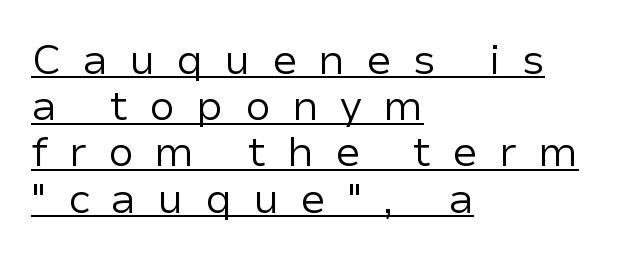
Stems and bowls with no extra thickness — not bold. The rendering uses the underline text-decoration. The paragraph shown leans on its left margin. The typeface chosen for these lines omits serifs. The rendering inserts visible extra space after every character. Characters remain perfectly vertical along every line.
